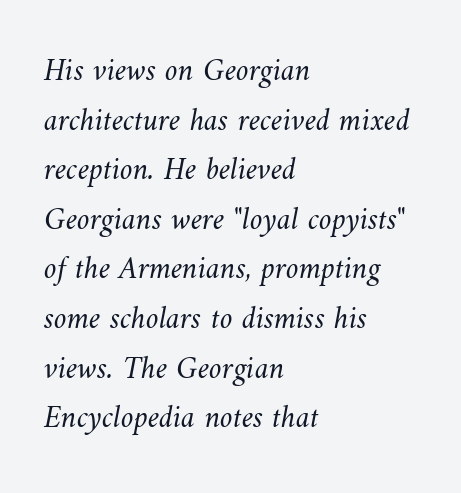
The leading is moderate, giving the passage an even texture. Only glyphs here, with clear space below each row. Spacing verdict: proportional, widths tailored to each character. The weight tops out at a normal text grade. One-word summary of the alignment: left.
